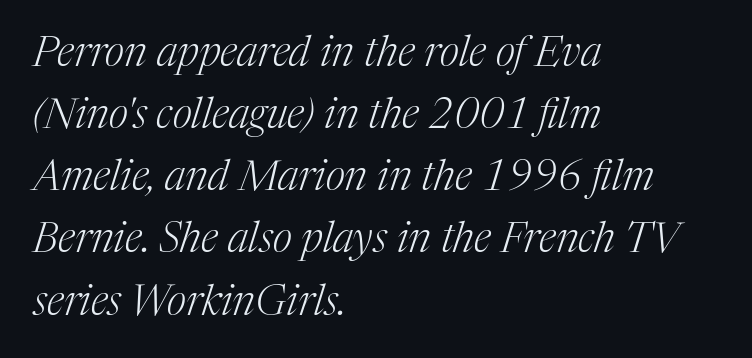
Q: Is the text bold? A: No.
Q: Is the text italic (slanted)? A: Yes, it leans right by about 17 degrees.
Q: Is the typeface a serif or a sans-serif typeface? A: Serif.
Q: Is the text underlined? A: No.
Q: How is the paragraph aligned? A: Left-aligned.
Q: Is the spacing between letters normal or unusually wide? A: Normal.
Q: Is the spacing between lines tight, normal or loose? A: Normal.
Q: Width (condensed, normal, or wide)? A: Normal.
Q: Stroke contrast? A: Medium.
Q: x-height? A: Medium.
Q: Monospaced? A: No.
